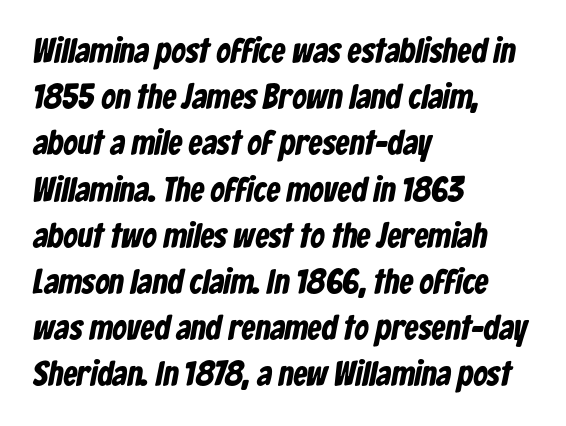
Q: Is the text bold? A: Yes.
Q: Is the typeface a serif or a sans-serif typeface? A: Sans-serif.
Q: Is the text underlined? A: No.
Q: How is the paragraph aligned? A: Left-aligned.
Q: Is the spacing between letters normal or unusually wide? A: Normal.
Q: Is the spacing between lines tight, normal or loose? A: Normal.
Q: Width (condensed, normal, or wide)? A: Condensed.
Q: Stroke contrast? A: Low.
Q: x-height? A: Medium.
Q: Monospaced? A: No.
